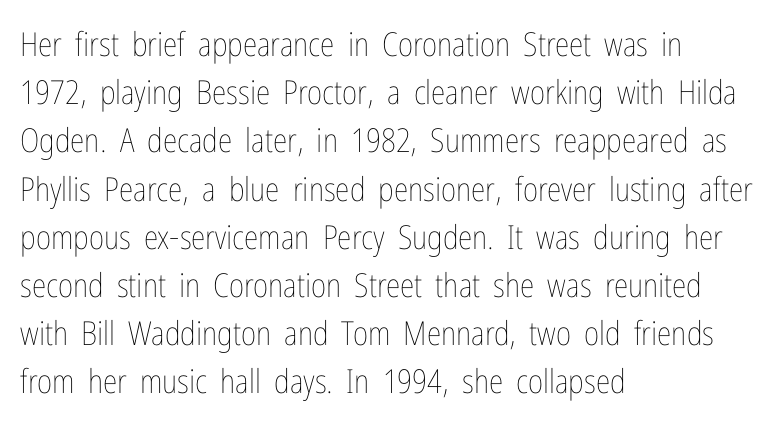
{"italic": "no", "bold": "no", "weight": "thin", "width": "condensed", "stroke_contrast": "low", "x_height": "medium", "monospaced": "no", "underline": "no", "align": "left", "line_spacing": "normal", "line_spacing_ratio": 1.46, "letter_spacing": "normal", "letter_spacing_em": 0.0, "glyph_px": 33}
